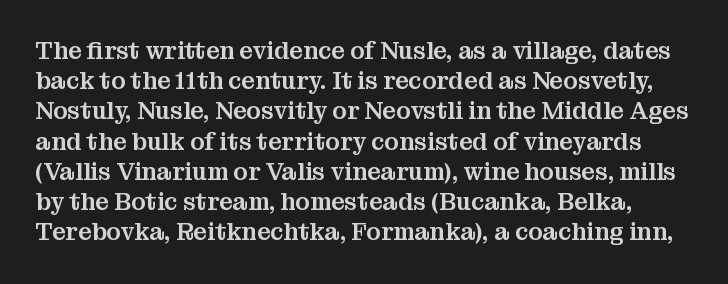
{"italic": "no", "underline": "no", "line_spacing": "normal", "line_spacing_ratio": 1.26, "letter_spacing": "normal", "letter_spacing_em": 0.0, "glyph_px": 24}
